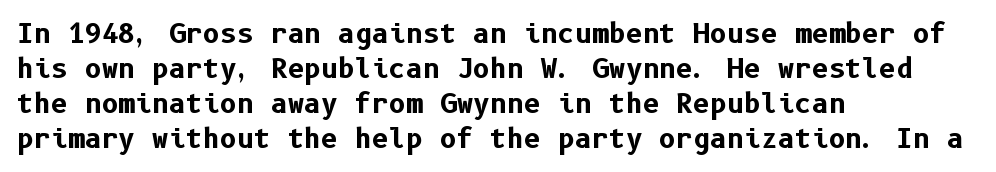
{"italic": "no", "bold": "yes", "underline": "no", "align": "left", "line_spacing": "normal", "line_spacing_ratio": 1.34, "letter_spacing": "normal", "letter_spacing_em": 0.0, "glyph_px": 26}
